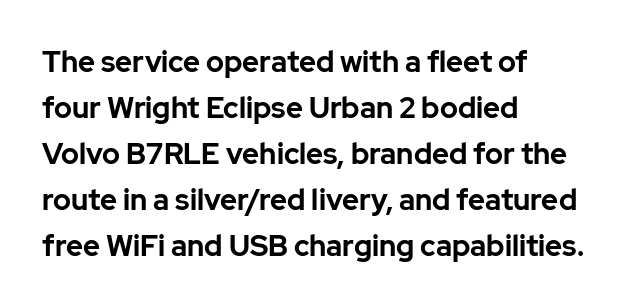
Do the characters align in a grid? No, the font is proportional. Does the type have serifs? No, each stem ends abruptly. Line beginnings align vertically; line endings do not. The letters stand upright; this is a roman face. Spacing between characters is what you'd get straight out of the box. The area under the type is left untouched.
